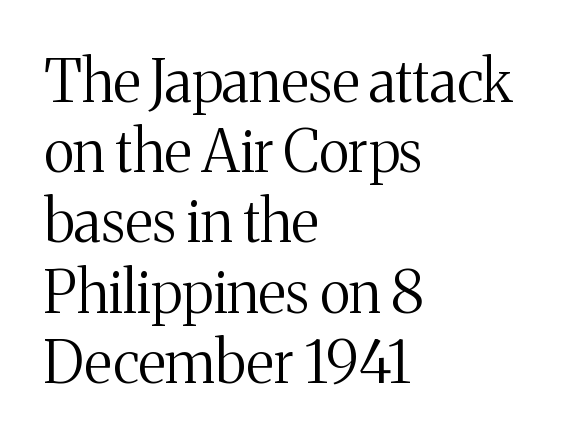
{"serif": "yes", "italic": "no", "bold": "no", "weight": "regular", "width": "normal", "stroke_contrast": "medium", "x_height": "medium", "monospaced": "no", "underline": "no", "align": "left", "line_spacing_ratio": 1.21, "letter_spacing": "normal", "letter_spacing_em": 0.0, "glyph_px": 58}
